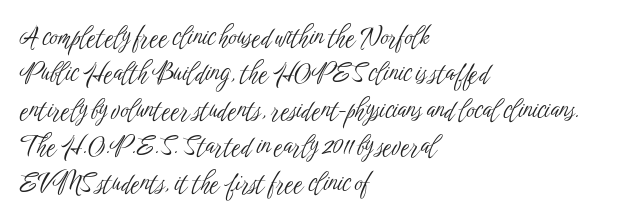
{"bold": "no", "underline": "no", "align": "left", "line_spacing": "normal", "line_spacing_ratio": 1.46, "letter_spacing": "normal", "letter_spacing_em": 0.0, "glyph_px": 25}
